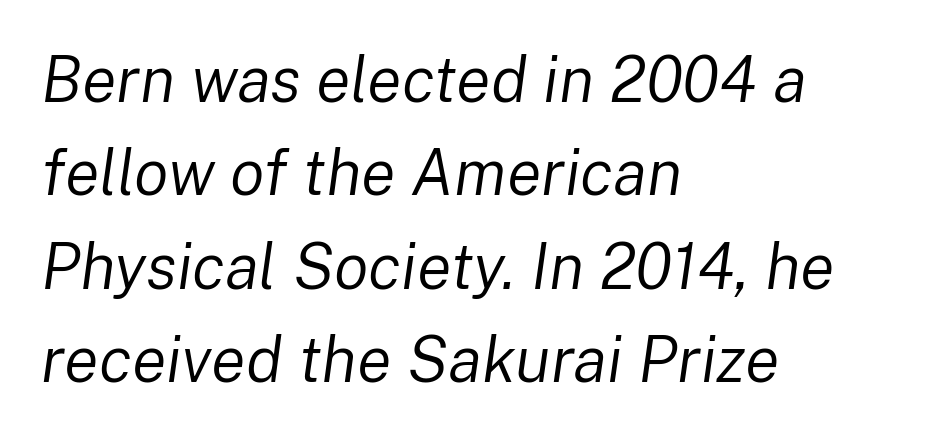
Q: Is the text bold? A: No.
Q: Is the text italic (slanted)? A: Yes, it leans right by about 8 degrees.
Q: Is the text underlined? A: No.
Q: How is the paragraph aligned? A: Left-aligned.
Q: Is the spacing between letters normal or unusually wide? A: Normal.
Q: Is the spacing between lines tight, normal or loose? A: Normal.
Q: Width (condensed, normal, or wide)? A: Normal.
Q: Stroke contrast? A: Low.
Q: x-height? A: Medium.
Q: Monospaced? A: No.
